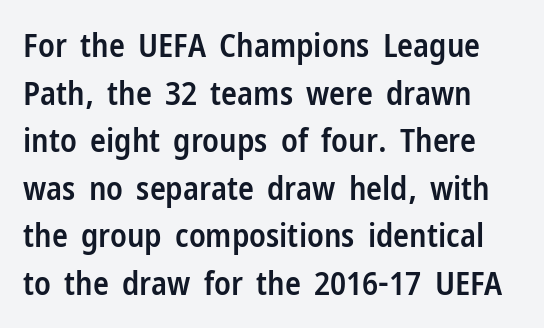
Q: Is the text bold? A: Semi-bold.
Q: Is the text italic (slanted)? A: No, it is upright.
Q: Is the typeface a serif or a sans-serif typeface? A: Sans-serif.
Q: Is the text underlined? A: No.
Q: Is the spacing between letters normal or unusually wide? A: Normal.
Q: Is the spacing between lines tight, normal or loose? A: Normal.
Q: Width (condensed, normal, or wide)? A: Condensed.
Q: Stroke contrast? A: Low.
Q: x-height? A: Medium.
Q: Monospaced? A: No.
